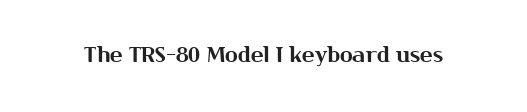
Every character sits straight up, as roman type does. The string is rendered with underlining switched off. Students, note that the glyphs here touch the page at normal intervals.
